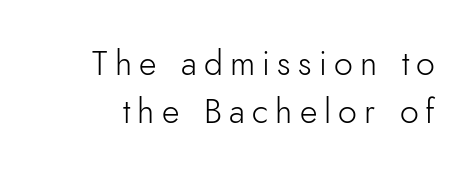
{"serif": "no", "italic": "no", "bold": "no", "weight": "light", "width": "normal", "stroke_contrast": "low", "x_height": "small", "monospaced": "no", "underline": "no", "line_spacing": "normal", "line_spacing_ratio": 1.4, "letter_spacing": "wide", "letter_spacing_em": 0.21, "glyph_px": 34}
